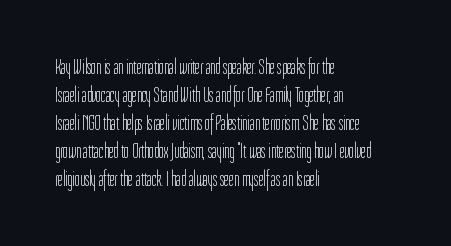
Q: Is the text bold? A: No.
Q: Is the text italic (slanted)? A: No, it is upright.
Q: Is the text underlined? A: No.
Q: How is the paragraph aligned? A: Left-aligned.
Q: Is the spacing between letters normal or unusually wide? A: Normal.
Q: Is the spacing between lines tight, normal or loose? A: Normal.
